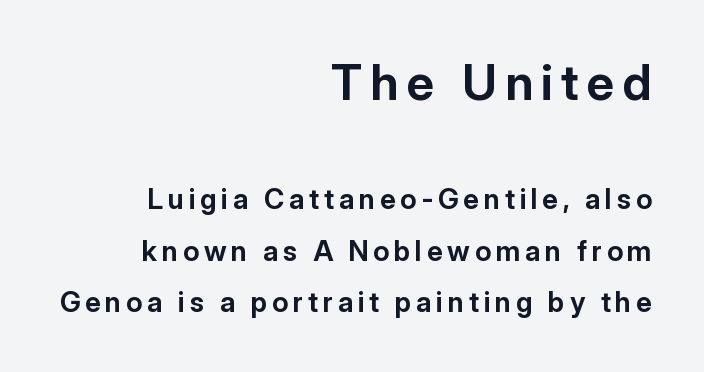
The image shows 49 px bold sans-serif type, upright; set right-aligned, line spacing 1.84x, not underlined; the first (top) block is 1.75x larger; low stroke contrast and a medium x-height.
